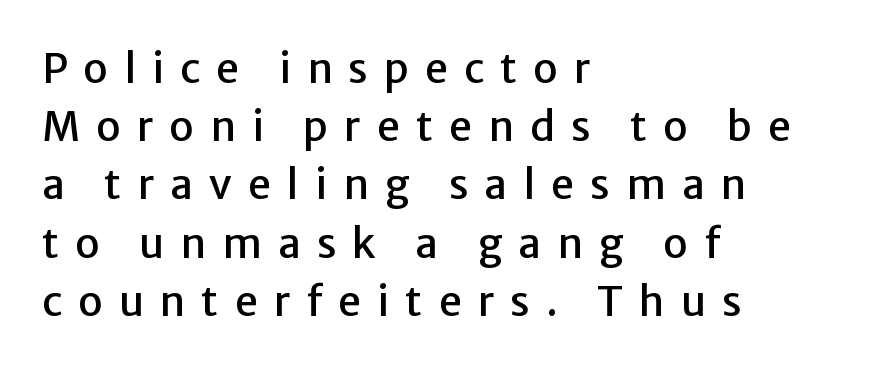
Q: Is the text italic (slanted)? A: No, it is upright.
Q: Is the typeface a serif or a sans-serif typeface? A: Sans-serif.
Q: Is the text underlined? A: No.
Q: How is the paragraph aligned? A: Left-aligned.
Q: Is the spacing between letters normal or unusually wide? A: Unusually wide.
Q: Is the spacing between lines tight, normal or loose? A: Normal.
Q: Width (condensed, normal, or wide)? A: Normal.
Q: Stroke contrast? A: Low.
Q: x-height? A: Medium.
Q: Monospaced? A: No.
